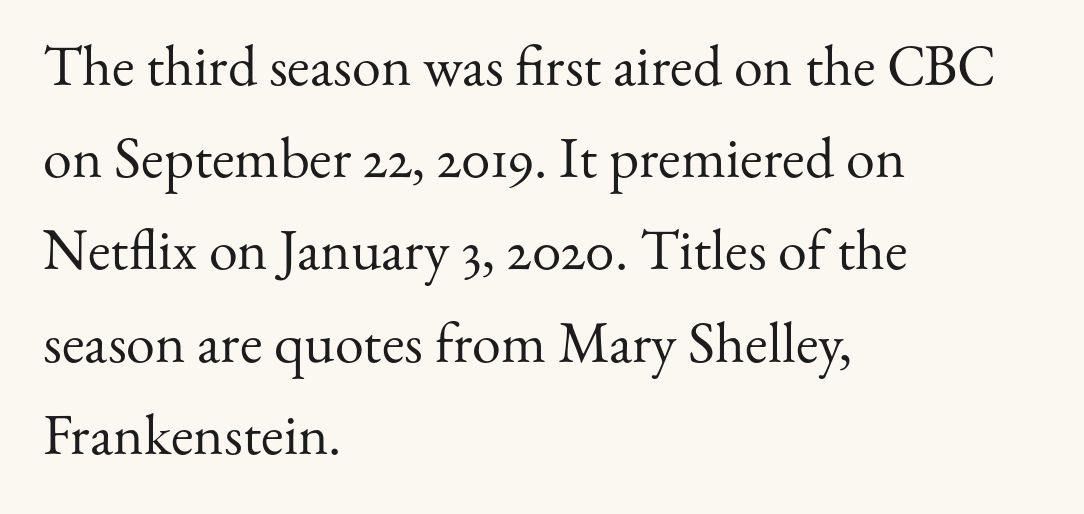
The image shows 58 px regular-weight serif type, upright; set left-aligned, normal line spacing (1.59x), normal letter spacing, not underlined; medium stroke contrast and a small x-height.
